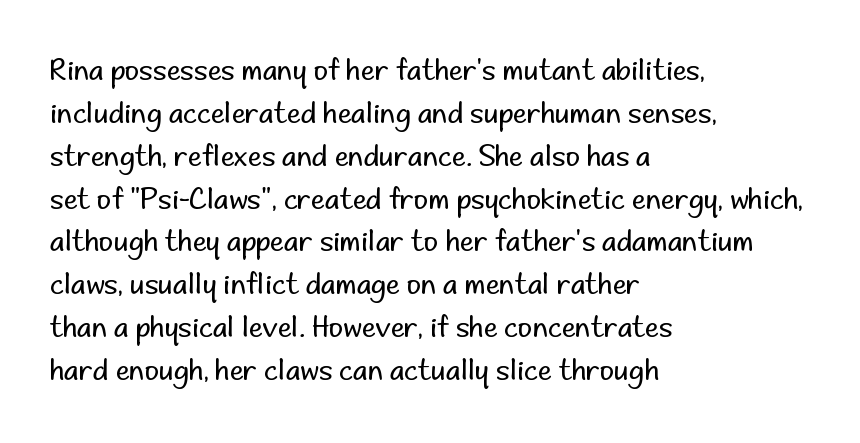
Q: Is the text bold? A: No.
Q: Is the text italic (slanted)? A: No, it is upright.
Q: Is the typeface a serif or a sans-serif typeface? A: Sans-serif.
Q: Is the text underlined? A: No.
Q: How is the paragraph aligned? A: Left-aligned.
Q: Is the spacing between letters normal or unusually wide? A: Normal.
Q: Is the spacing between lines tight, normal or loose? A: Normal.
Q: Width (condensed, normal, or wide)? A: Normal.
Q: Stroke contrast? A: Low.
Q: x-height? A: Small.
Q: Monospaced? A: No.
